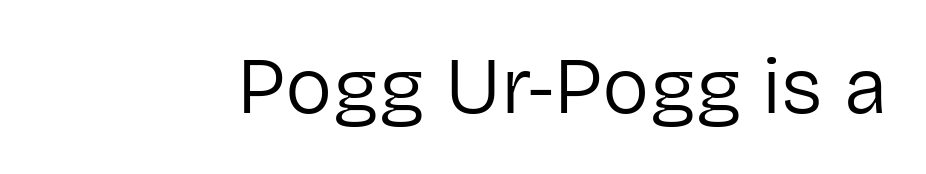
The image shows 79 px regular-weight sans-serif type, upright; set normal letter spacing, not underlined; low stroke contrast and a medium x-height.
